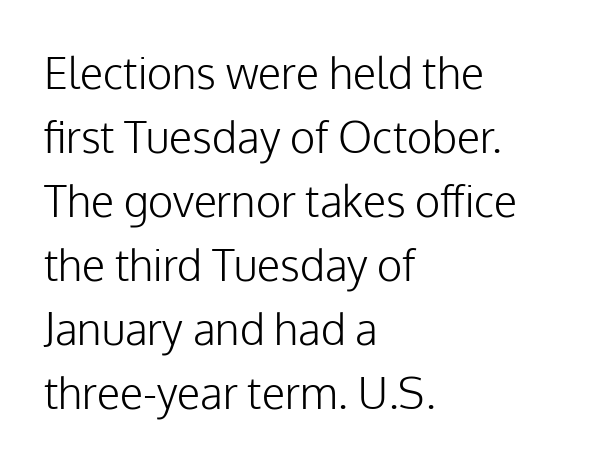
Q: Is the text bold? A: No.
Q: Is the text italic (slanted)? A: No, it is upright.
Q: Is the typeface a serif or a sans-serif typeface? A: Sans-serif.
Q: Is the text underlined? A: No.
Q: How is the paragraph aligned? A: Left-aligned.
Q: Is the spacing between letters normal or unusually wide? A: Normal.
Q: Is the spacing between lines tight, normal or loose? A: Normal.
Q: Width (condensed, normal, or wide)? A: Normal.
Q: Stroke contrast? A: Low.
Q: x-height? A: Medium.
Q: Monospaced? A: No.
